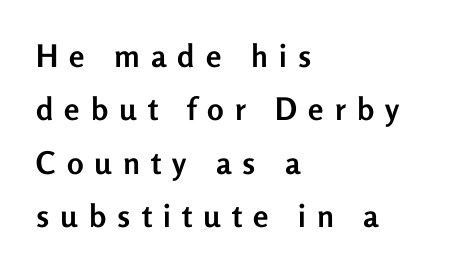
{"serif": "no", "italic": "no", "bold": "yes", "weight": "semibold", "width": "normal", "stroke_contrast": "low", "x_height": "medium", "monospaced": "no", "underline": "no", "align": "left", "line_spacing_ratio": 1.72, "letter_spacing": "wide", "letter_spacing_em": 0.36, "glyph_px": 31}
